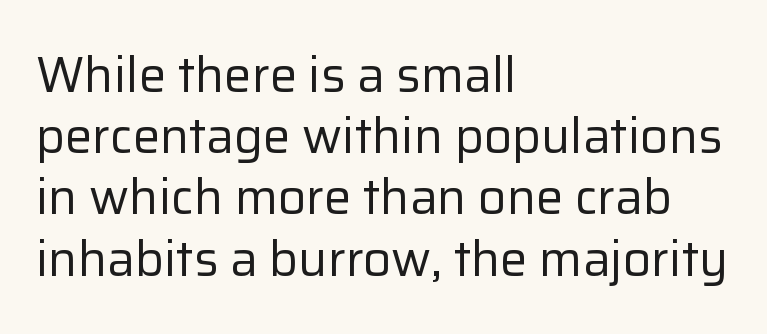
Horizontally, the lines are justified to the leading edge only. Serifs: no, the terminals of the letterforms are clean. The type sits square on the baseline with zero lean. The face used here is proportionally spaced, like ordinary book or web type. A light-to-regular cut is what we see here.
